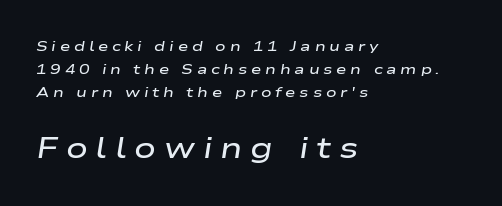
The image shows 29 px semibold, wide type, italic (leaning right); set left-aligned, normal line spacing (1.64x), unusually wide letter spacing (+0.27 em), not underlined; the second (bottom) block is 2.07x larger; low stroke contrast and a medium x-height.
